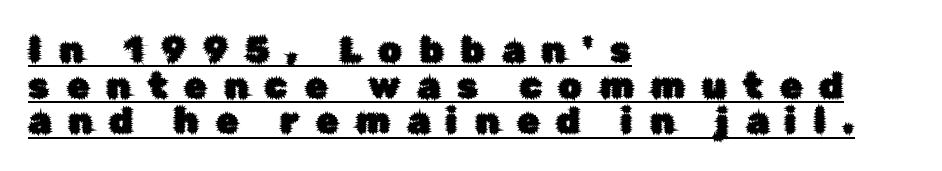
The image shows 36 px sans-serif type, upright; set left-aligned, tight line spacing (0.99x), unusually wide letter spacing (+0.48 em), underlined; low stroke contrast and a medium x-height.
